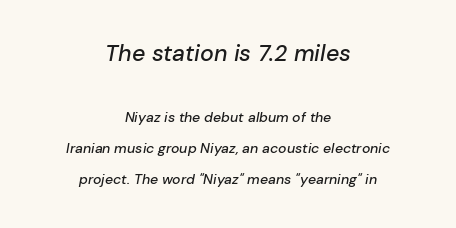
Does the copy run flush right? No — it is centered line by line. Larger block? The one above; the one below is distinctly smaller. Each new line begins a long way beneath the previous one. Is the letter spacing exaggerated? No — it looks like the ordinary default.
